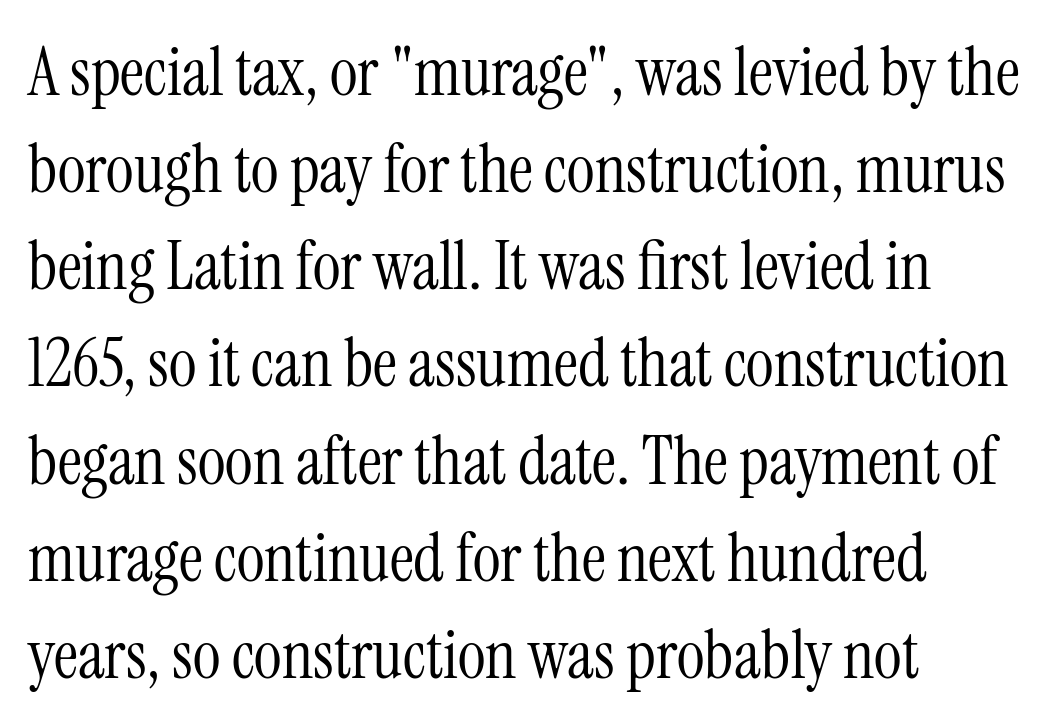
{"serif": "yes", "italic": "no", "bold": "no", "weight": "light", "width": "condensed", "stroke_contrast": "medium", "x_height": "medium", "monospaced": "no", "underline": "no", "align": "left", "line_spacing": "normal", "line_spacing_ratio": 1.45, "letter_spacing": "normal", "letter_spacing_em": 0.0, "glyph_px": 67}
